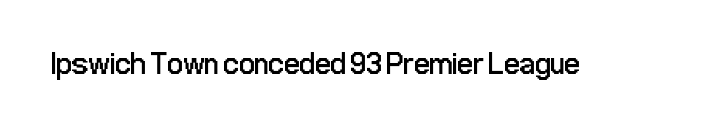
Q: Is the text bold? A: No.
Q: Is the text italic (slanted)? A: No, it is upright.
Q: Is the typeface a serif or a sans-serif typeface? A: Sans-serif.
Q: Is the text underlined? A: No.
Q: Is the spacing between letters normal or unusually wide? A: Normal.
Q: Width (condensed, normal, or wide)? A: Condensed.
Q: Stroke contrast? A: Low.
Q: x-height? A: Medium.
Q: Monospaced? A: No.
